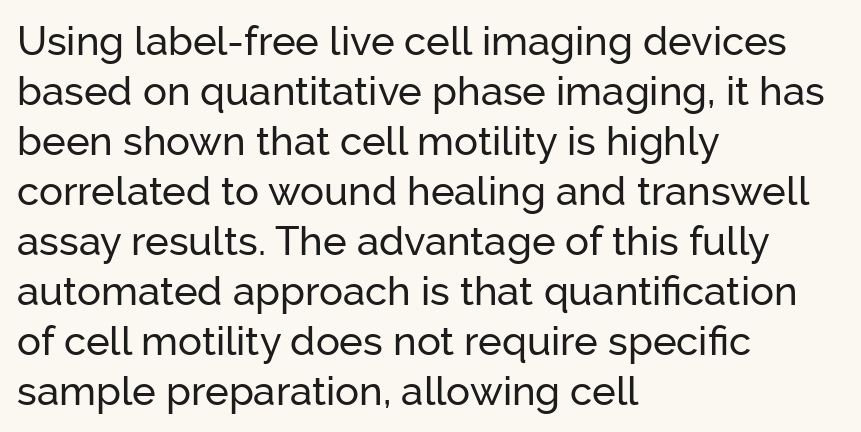
Nope, not italic — everything's standing straight. Where is the straight margin? On the left. Varying glyph widths throughout — classic text-font behaviour. A sans-serif font was chosen for this passage. Baseline-to-baseline distance is the conventional proportion of letter height.
